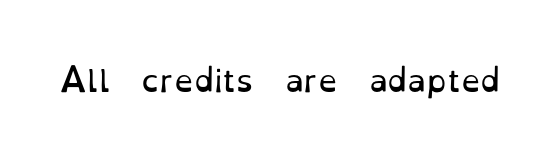
The image shows 31 px regular-weight type, upright; set normal letter spacing, not underlined; low stroke contrast and a small x-height.
